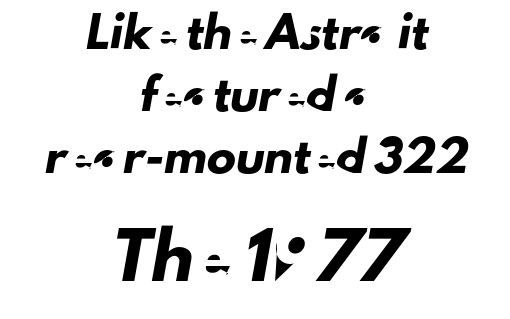
The image shows 43 px sans-serif type; set centered, loose line spacing (2.14x), normal letter spacing, not underlined; the second (bottom) block is 1.48x larger; low stroke contrast and a small x-height.
